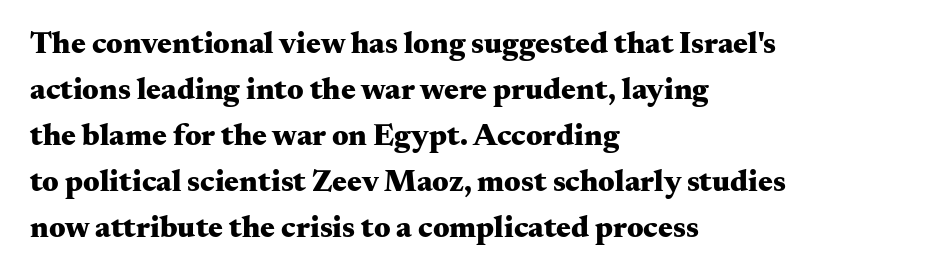
Q: Is the text bold? A: Yes.
Q: Is the text italic (slanted)? A: No, it is upright.
Q: Is the typeface a serif or a sans-serif typeface? A: Serif.
Q: Is the text underlined? A: No.
Q: How is the paragraph aligned? A: Left-aligned.
Q: Is the spacing between letters normal or unusually wide? A: Normal.
Q: Is the spacing between lines tight, normal or loose? A: Normal.
Q: Width (condensed, normal, or wide)? A: Wide.
Q: Stroke contrast? A: Medium.
Q: x-height? A: Small.
Q: Monospaced? A: No.
